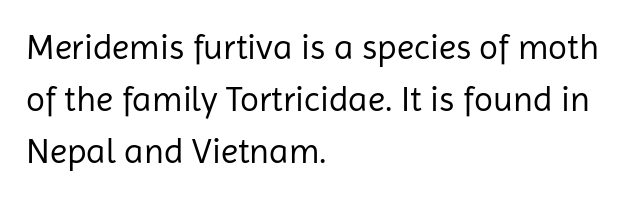
Q: Is the text bold? A: No.
Q: Is the text italic (slanted)? A: No, it is upright.
Q: Is the typeface a serif or a sans-serif typeface? A: Sans-serif.
Q: Is the text underlined? A: No.
Q: How is the paragraph aligned? A: Left-aligned.
Q: Is the spacing between letters normal or unusually wide? A: Normal.
Q: Is the spacing between lines tight, normal or loose? A: Normal.
Q: Width (condensed, normal, or wide)? A: Normal.
Q: Stroke contrast? A: Low.
Q: x-height? A: Medium.
Q: Monospaced? A: No.
